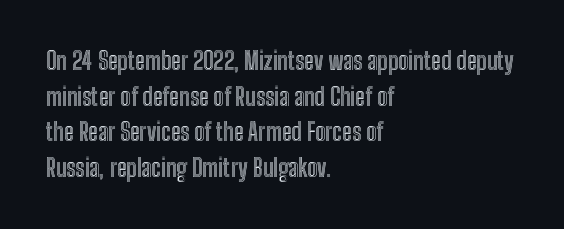
The lettering holds an erect, upright posture throughout. Inter-character spacing is left at the font's built-in metrics. The glyphs are unaccompanied by any horizontal stroke below them. Horizontal alignment here is leftward, the default for most running prose. Is there much room between lines? A standard amount, neither cramped nor airy.
